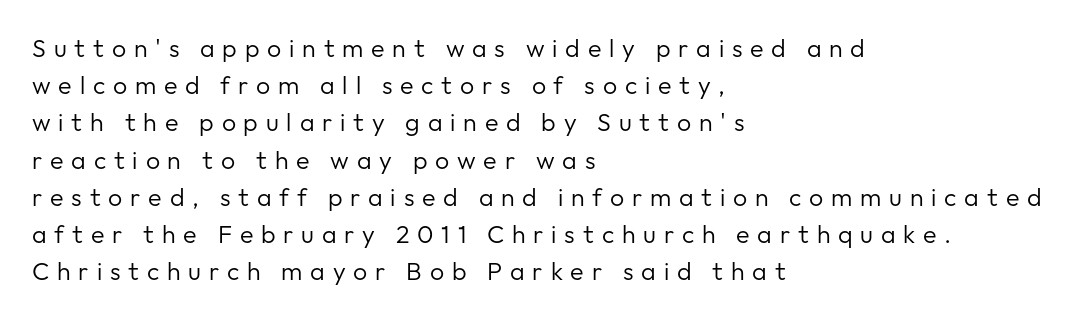
{"italic": "no", "bold": "no", "underline": "no", "align": "left", "line_spacing": "normal", "line_spacing_ratio": 1.49, "letter_spacing": "wide", "letter_spacing_em": 0.31, "glyph_px": 25}
